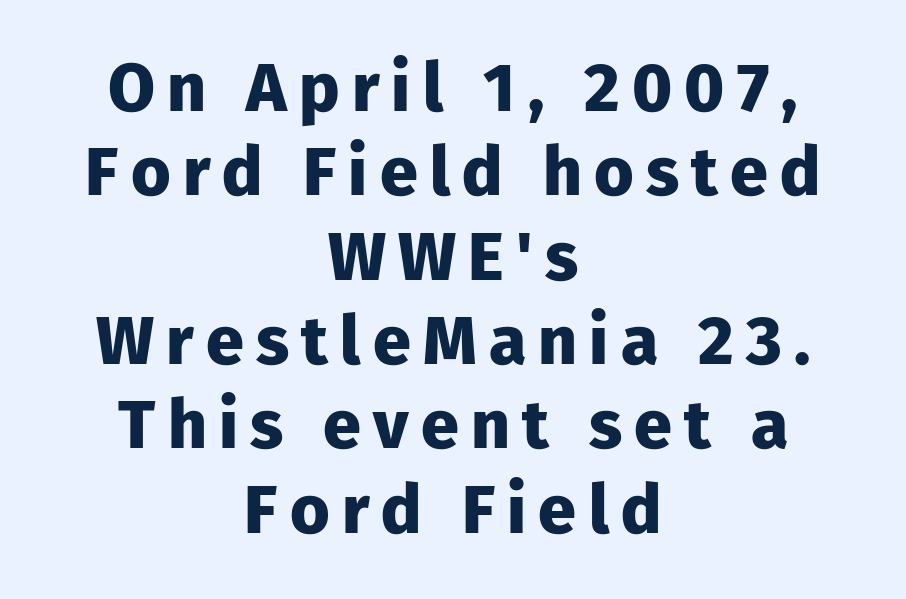
Q: Is the text bold? A: Yes.
Q: Is the text italic (slanted)? A: No, it is upright.
Q: Is the typeface a serif or a sans-serif typeface? A: Sans-serif.
Q: Is the text underlined? A: No.
Q: How is the paragraph aligned? A: Centered.
Q: Width (condensed, normal, or wide)? A: Normal.
Q: Stroke contrast? A: Low.
Q: x-height? A: Medium.
Q: Monospaced? A: No.
